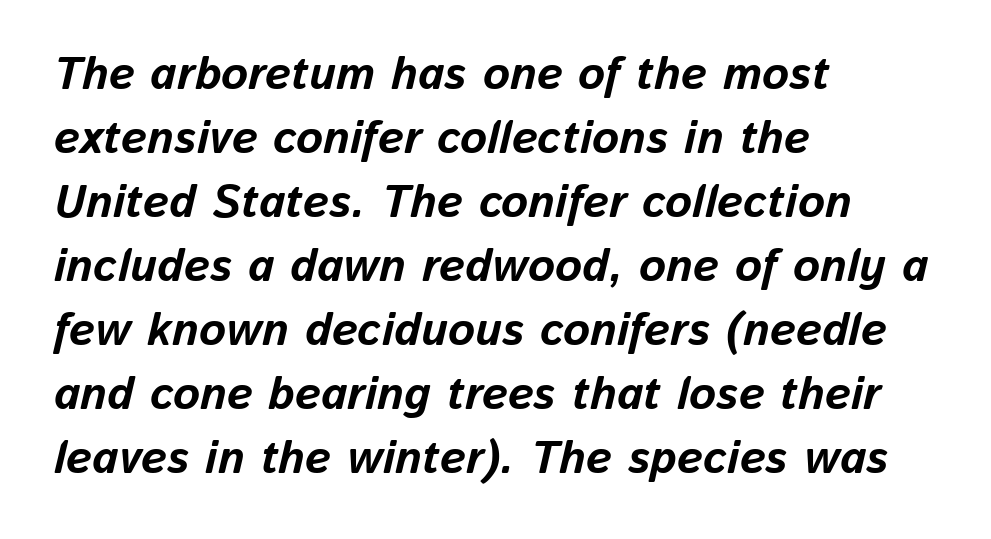
{"italic": "yes", "lean": "right", "slant_degrees": 13, "bold": "yes", "weight": "bold", "width": "normal", "stroke_contrast": "low", "x_height": "medium", "monospaced": "no", "underline": "no", "align": "left", "line_spacing": "normal", "line_spacing_ratio": 1.39, "letter_spacing": "normal", "letter_spacing_em": 0.0, "glyph_px": 46}
